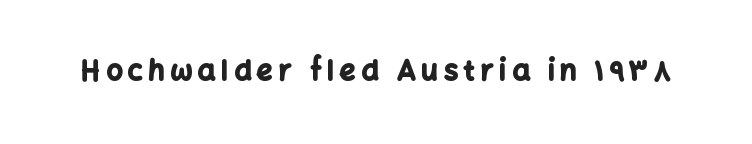
Q: Is the text bold? A: Yes.
Q: Is the text italic (slanted)? A: No, it is upright.
Q: Is the typeface a serif or a sans-serif typeface? A: Sans-serif.
Q: Is the text underlined? A: No.
Q: Is the spacing between letters normal or unusually wide? A: Unusually wide.
Q: Width (condensed, normal, or wide)? A: Normal.
Q: Stroke contrast? A: Low.
Q: x-height? A: Medium.
Q: Monospaced? A: No.
